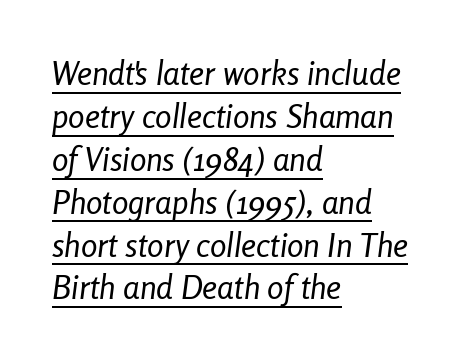
The image shows 33 px regular-weight, condensed type, italic (leaning right); set left-aligned, normal line spacing (1.3x), normal letter spacing, underlined; low stroke contrast and a medium x-height.
